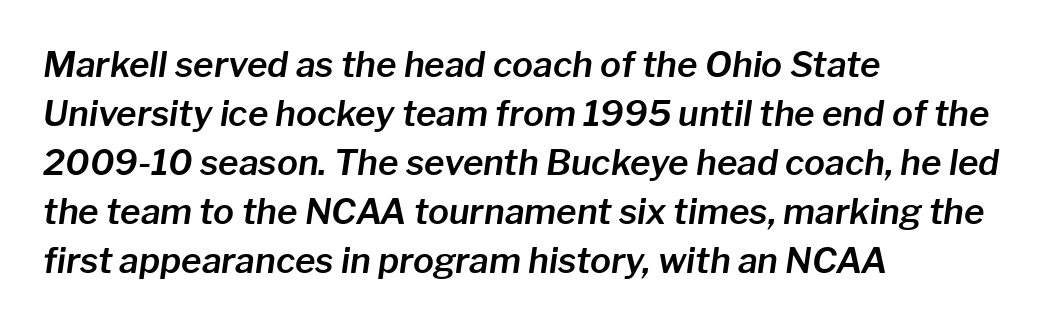
{"italic": "yes", "lean": "right", "slant_degrees": 8, "width": "normal", "stroke_contrast": "low", "x_height": "medium", "monospaced": "no", "underline": "no", "align": "left", "line_spacing": "normal", "line_spacing_ratio": 1.4, "letter_spacing": "normal", "letter_spacing_em": 0.0, "glyph_px": 35}
